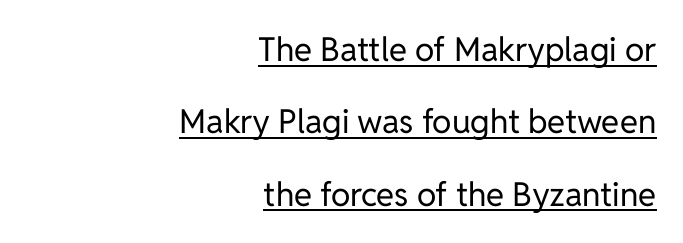
{"serif": "no", "italic": "no", "bold": "no", "weight": "regular", "width": "normal", "stroke_contrast": "low", "x_height": "medium", "monospaced": "no", "underline": "yes", "align": "right", "line_spacing": "loose", "line_spacing_ratio": 2.19, "letter_spacing": "normal", "letter_spacing_em": 0.0, "glyph_px": 33}
